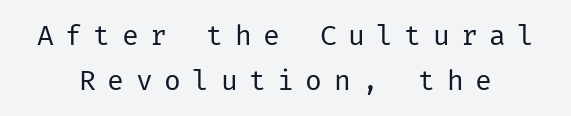
{"serif": "no", "italic": "no", "bold": "no", "weight": "regular", "width": "normal", "stroke_contrast": "low", "x_height": "medium", "underline": "no", "line_spacing": "normal", "line_spacing_ratio": 1.59, "letter_spacing": "wide", "letter_spacing_em": 0.41, "glyph_px": 28}
